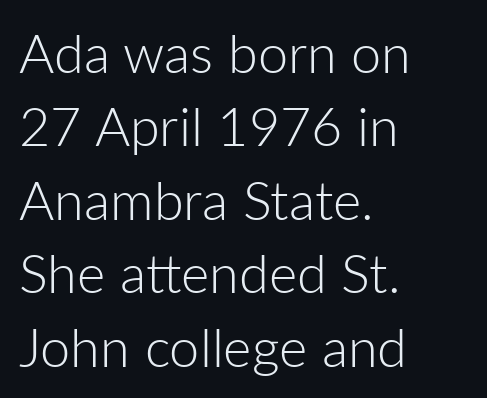
{"serif": "no", "italic": "no", "bold": "no", "weight": "light", "width": "normal", "stroke_contrast": "low", "x_height": "medium", "monospaced": "no", "underline": "no", "align": "left", "line_spacing": "normal", "line_spacing_ratio": 1.36, "letter_spacing": "normal", "letter_spacing_em": 0.0, "glyph_px": 54}
